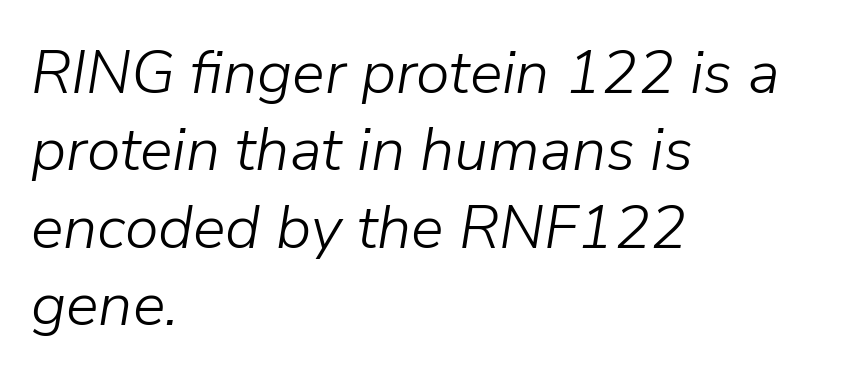
Q: Is the text bold? A: No.
Q: Is the text italic (slanted)? A: Yes, it leans right by about 9 degrees.
Q: Is the text underlined? A: No.
Q: How is the paragraph aligned? A: Left-aligned.
Q: Is the spacing between letters normal or unusually wide? A: Normal.
Q: Is the spacing between lines tight, normal or loose? A: Normal.
Q: Width (condensed, normal, or wide)? A: Normal.
Q: Stroke contrast? A: Low.
Q: x-height? A: Medium.
Q: Monospaced? A: No.
